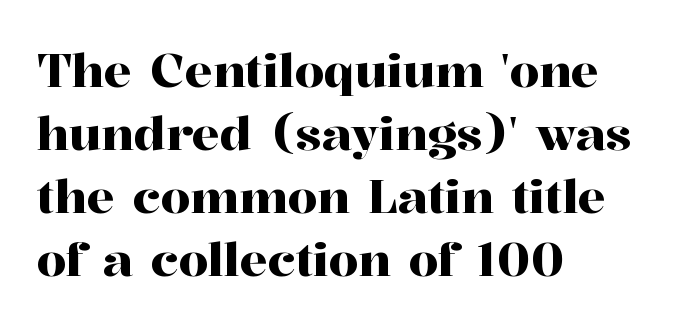
{"serif": "yes", "italic": "no", "width": "normal", "stroke_contrast": "high", "x_height": "medium", "monospaced": "no", "underline": "no", "align": "left", "line_spacing": "normal", "line_spacing_ratio": 1.34, "letter_spacing": "normal", "letter_spacing_em": 0.0, "glyph_px": 47}
